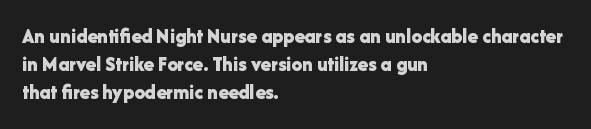
{"italic": "no", "bold": "yes", "underline": "no", "align": "left", "line_spacing": "normal", "line_spacing_ratio": 1.34, "letter_spacing": "normal", "letter_spacing_em": 0.0, "glyph_px": 21}
